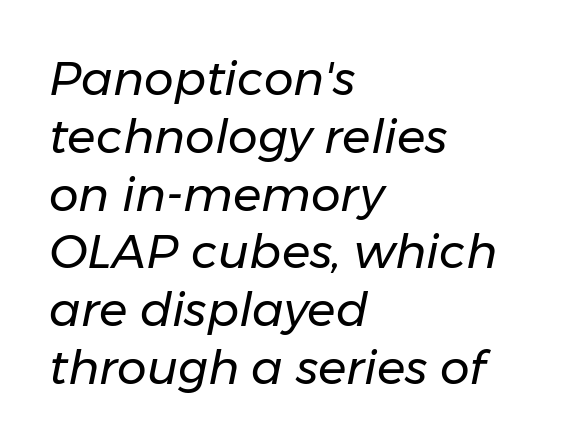
Q: Is the text bold? A: No.
Q: Is the text italic (slanted)? A: Yes, it leans right by about 11 degrees.
Q: Is the text underlined? A: No.
Q: How is the paragraph aligned? A: Left-aligned.
Q: Is the spacing between letters normal or unusually wide? A: Normal.
Q: Width (condensed, normal, or wide)? A: Normal.
Q: Stroke contrast? A: Low.
Q: x-height? A: Medium.
Q: Monospaced? A: No.
